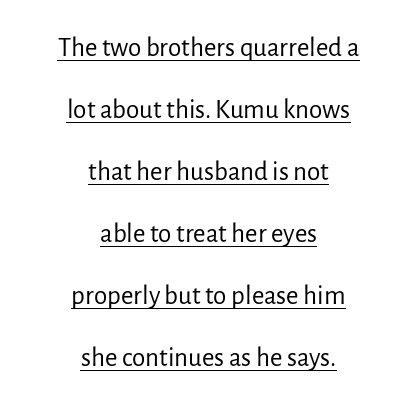
Q: Is the text bold? A: No.
Q: Is the text italic (slanted)? A: No, it is upright.
Q: Is the text underlined? A: Yes.
Q: How is the paragraph aligned? A: Centered.
Q: Is the spacing between letters normal or unusually wide? A: Normal.
Q: Is the spacing between lines tight, normal or loose? A: Loose.
